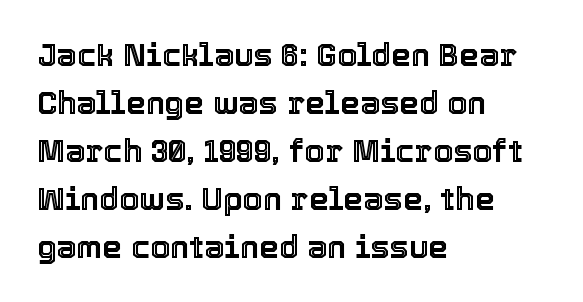
Q: Is the text italic (slanted)? A: No, it is upright.
Q: Is the text underlined? A: No.
Q: How is the paragraph aligned? A: Left-aligned.
Q: Is the spacing between letters normal or unusually wide? A: Normal.
Q: Is the spacing between lines tight, normal or loose? A: Normal.
Q: Width (condensed, normal, or wide)? A: Normal.
Q: x-height? A: Medium.
Q: Monospaced? A: No.
